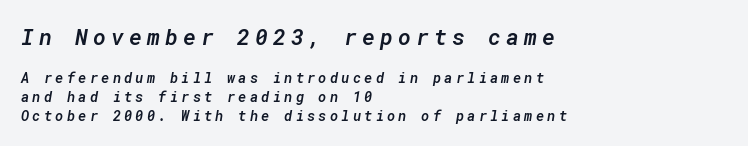
Q: Is the text bold? A: Semi-bold.
Q: Is the text italic (slanted)? A: Yes, it leans right by about 10 degrees.
Q: Is the text underlined? A: No.
Q: How is the paragraph aligned? A: Left-aligned.
Q: Is the spacing between letters normal or unusually wide? A: Unusually wide.
Q: Is the spacing between lines tight, normal or loose? A: Normal.
Q: Which block of text is set in a larger size, the first (top) or the second (bottom)? A: The first (top) one.
